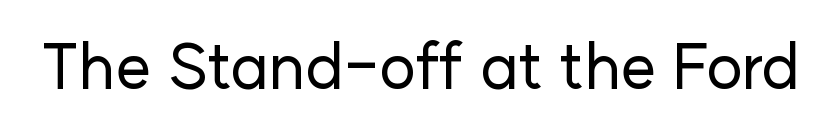
{"serif": "no", "italic": "no", "width": "normal", "stroke_contrast": "low", "x_height": "medium", "monospaced": "no", "underline": "no", "letter_spacing": "normal", "letter_spacing_em": 0.0, "glyph_px": 63}
